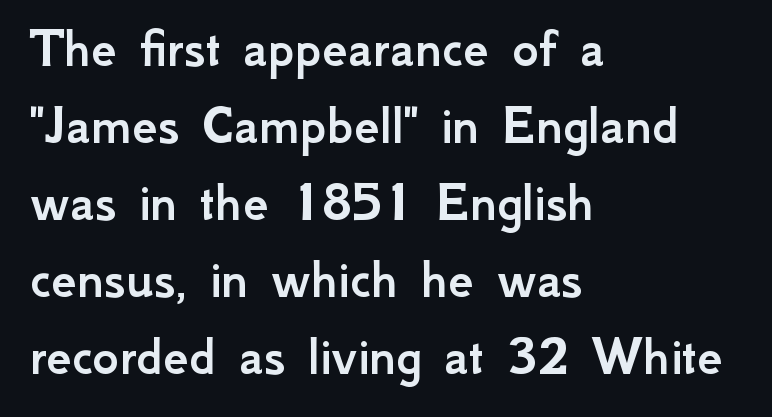
Is the letter spacing exaggerated? No — it looks like the ordinary default. Quick note: interline space is typical. What kind of face is this? One without serifs — a sans. Posture: vertical. Decoration check: the copy has no underline. Looks like regular typesetting: each glyph gets only the width it needs.
